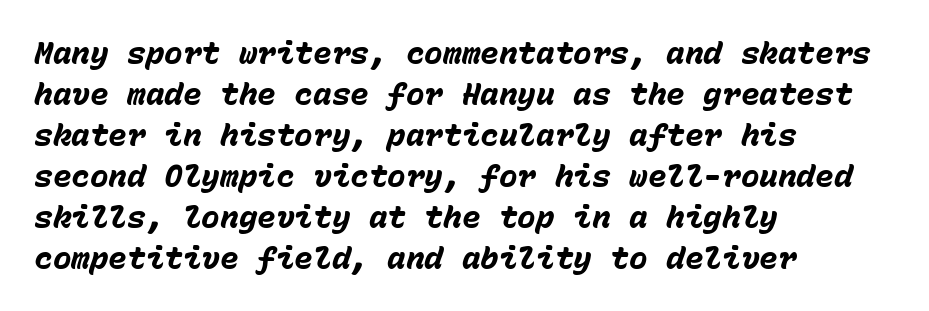
{"italic": "yes", "lean": "right", "slant_degrees": 15, "bold": "yes", "weight": "heavy", "width": "normal", "stroke_contrast": "low", "x_height": "medium", "monospaced": "yes", "underline": "no", "align": "left", "line_spacing": "normal", "line_spacing_ratio": 1.32, "letter_spacing": "normal", "letter_spacing_em": 0.0, "glyph_px": 31}
